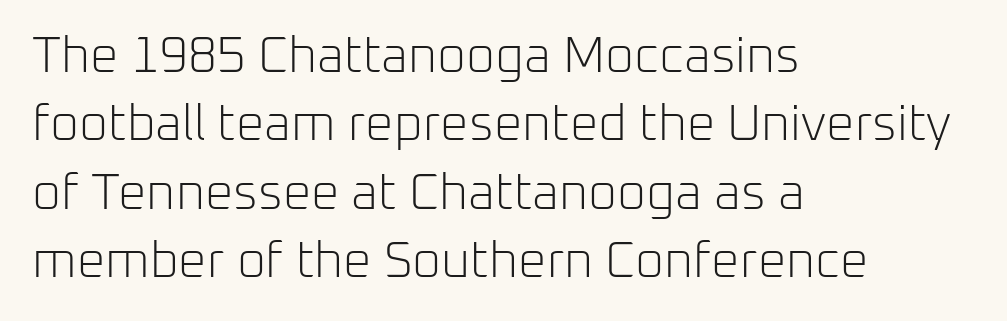
Q: Is the text bold? A: No.
Q: Is the text italic (slanted)? A: No, it is upright.
Q: Is the typeface a serif or a sans-serif typeface? A: Sans-serif.
Q: Is the text underlined? A: No.
Q: How is the paragraph aligned? A: Left-aligned.
Q: Is the spacing between letters normal or unusually wide? A: Normal.
Q: Is the spacing between lines tight, normal or loose? A: Normal.
Q: Width (condensed, normal, or wide)? A: Normal.
Q: Stroke contrast? A: Low.
Q: x-height? A: Medium.
Q: Monospaced? A: No.
